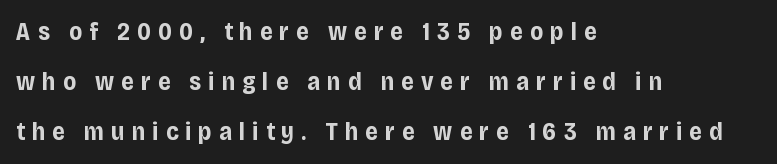
{"italic": "no", "bold": "yes", "underline": "no", "align": "left", "line_spacing": "loose", "line_spacing_ratio": 2.01, "letter_spacing": "wide", "letter_spacing_em": 0.28, "glyph_px": 25}
